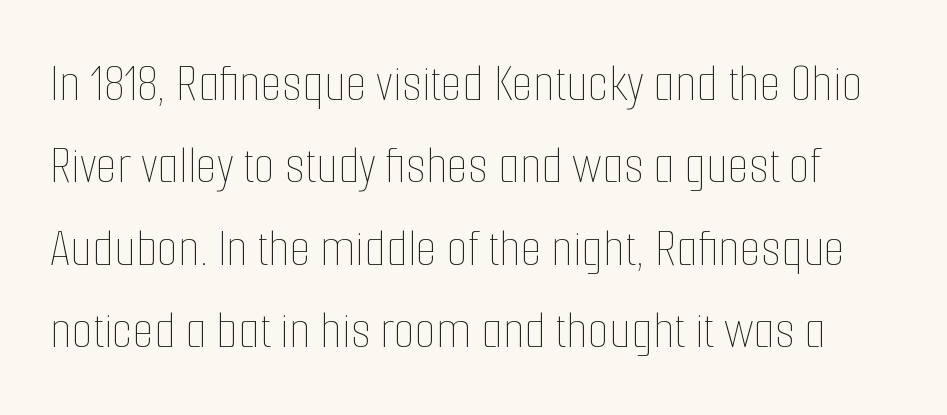
The image shows 55 px thin, condensed type, upright; set normal line spacing (1.5x), normal letter spacing, not underlined; low stroke contrast and a medium x-height.
